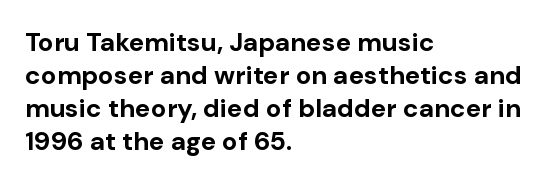
The image shows 26 px bold type, upright; set left-aligned, normal line spacing (1.27x), normal letter spacing, not underlined.
